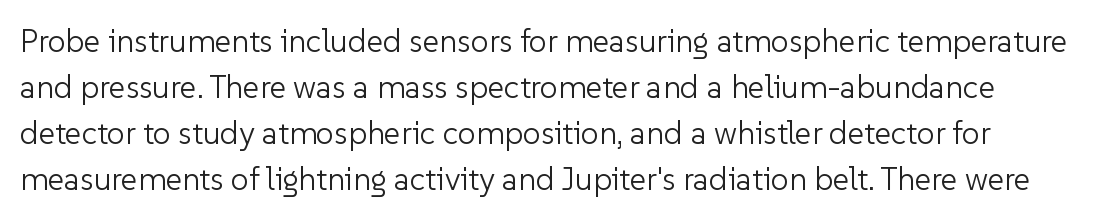
Q: Is the text bold? A: No.
Q: Is the text italic (slanted)? A: No, it is upright.
Q: Is the typeface a serif or a sans-serif typeface? A: Sans-serif.
Q: Is the text underlined? A: No.
Q: Is the spacing between letters normal or unusually wide? A: Normal.
Q: Is the spacing between lines tight, normal or loose? A: Normal.
Q: Width (condensed, normal, or wide)? A: Normal.
Q: Stroke contrast? A: Low.
Q: x-height? A: Medium.
Q: Monospaced? A: No.
